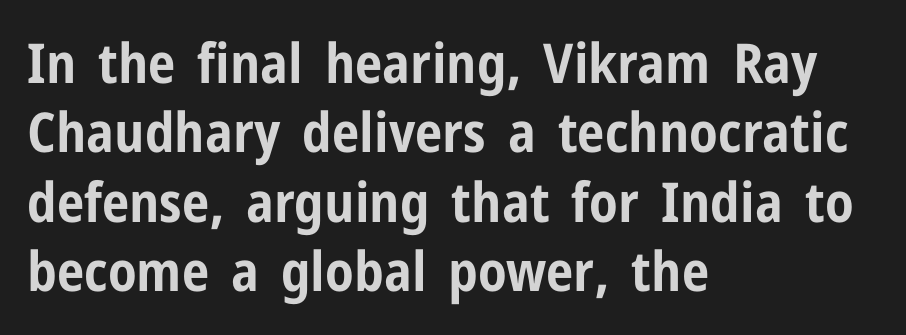
The image shows 55 px bold, condensed sans-serif type, upright; set left-aligned, normal line spacing (1.26x), normal letter spacing, not underlined; low stroke contrast and a medium x-height.
